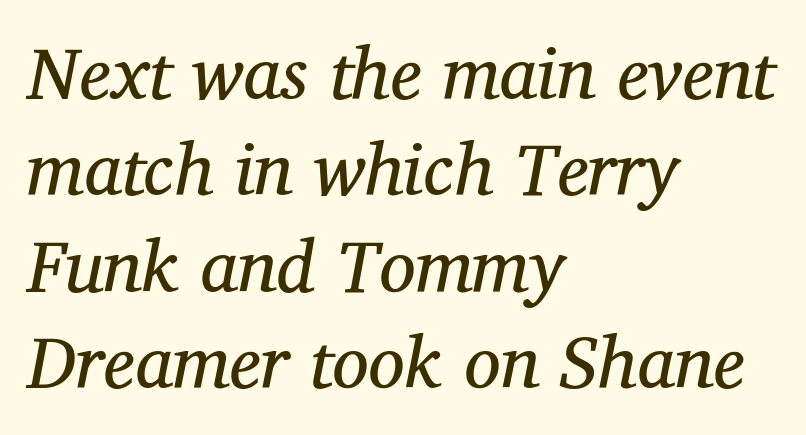
These glyphs show unthickened strokes, regular width or finer. Anything drawn beneath the words? Only blank space. Each letter's strokes conclude with small projecting serifs. Horizontal bands of white between lines are of average thickness. In CSS terms this would be text-align: left. Proportional: the letters do not fall into vertical columns.
